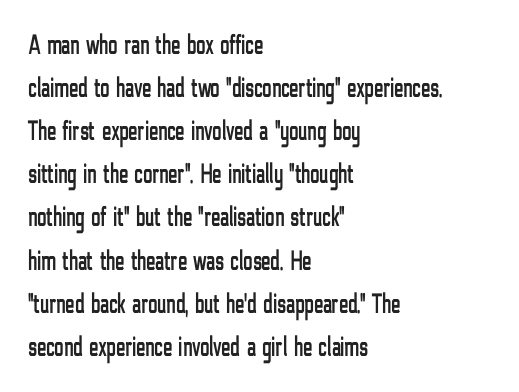
The image shows 28 px condensed sans-serif type, upright; set left-aligned, normal line spacing (1.54x), normal letter spacing, not underlined; low stroke contrast and a medium x-height.
